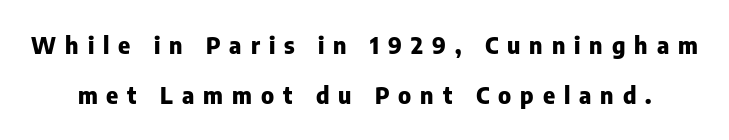
{"italic": "no", "bold": "yes", "underline": "no", "line_spacing": "loose", "line_spacing_ratio": 2.17, "letter_spacing": "wide", "letter_spacing_em": 0.39, "glyph_px": 23}
